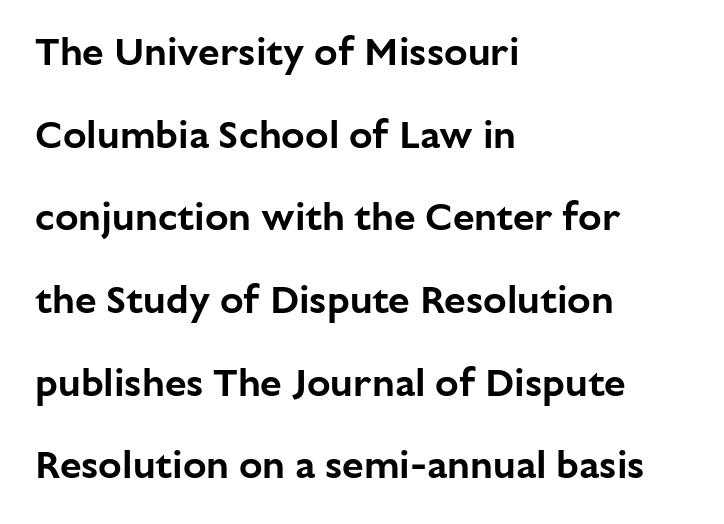
Q: Is the text italic (slanted)? A: No, it is upright.
Q: Is the typeface a serif or a sans-serif typeface? A: Sans-serif.
Q: Is the text underlined? A: No.
Q: How is the paragraph aligned? A: Left-aligned.
Q: Is the spacing between letters normal or unusually wide? A: Normal.
Q: Is the spacing between lines tight, normal or loose? A: Loose.
Q: Width (condensed, normal, or wide)? A: Normal.
Q: Stroke contrast? A: Low.
Q: x-height? A: Medium.
Q: Monospaced? A: No.
